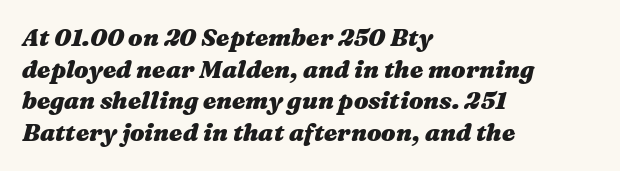
Q: Is the text bold? A: Yes.
Q: Is the text italic (slanted)? A: Yes, it leans right by about 16 degrees.
Q: Is the text underlined? A: No.
Q: How is the paragraph aligned? A: Left-aligned.
Q: Is the spacing between letters normal or unusually wide? A: Normal.
Q: Is the spacing between lines tight, normal or loose? A: Normal.
